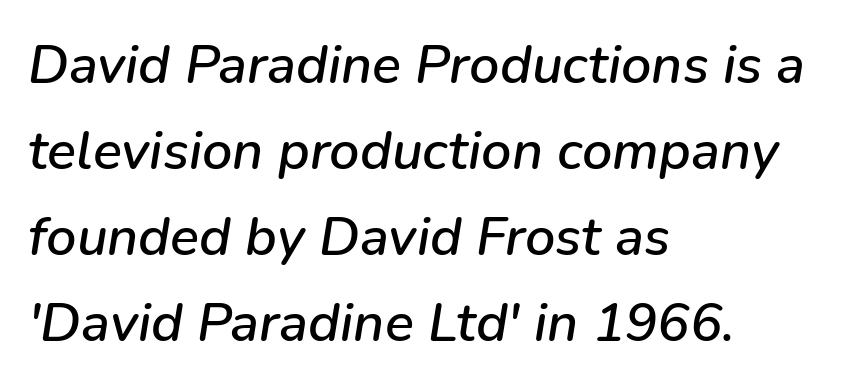
The image shows 54 px text type, italic (leaning right); set left-aligned, normal line spacing (1.59x), normal letter spacing, not underlined; low stroke contrast and a medium x-height.
